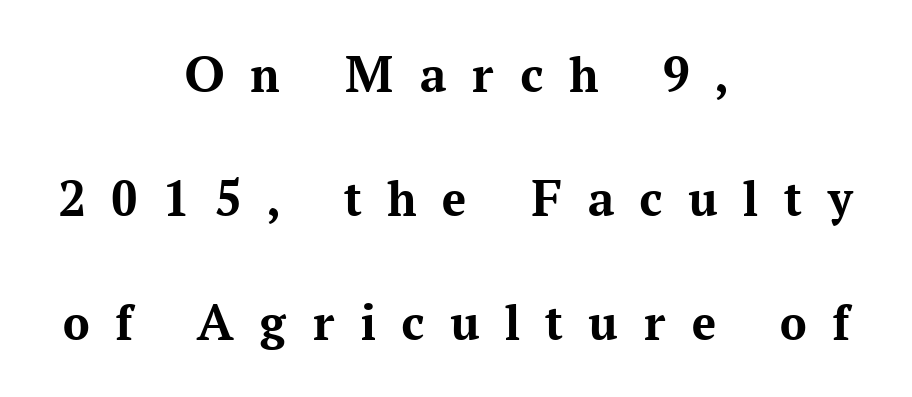
Q: Is the text bold? A: Yes.
Q: Is the text italic (slanted)? A: No, it is upright.
Q: Is the typeface a serif or a sans-serif typeface? A: Serif.
Q: Is the text underlined? A: No.
Q: How is the paragraph aligned? A: Centered.
Q: Is the spacing between letters normal or unusually wide? A: Unusually wide.
Q: Is the spacing between lines tight, normal or loose? A: Loose.
Q: Width (condensed, normal, or wide)? A: Normal.
Q: Stroke contrast? A: Medium.
Q: x-height? A: Medium.
Q: Monospaced? A: No.
